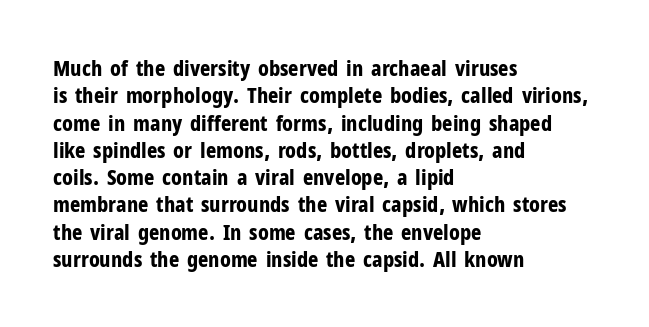
{"italic": "no", "bold": "yes", "underline": "no", "align": "left", "line_spacing_ratio": 1.24, "letter_spacing": "normal", "letter_spacing_em": 0.0, "glyph_px": 22}
